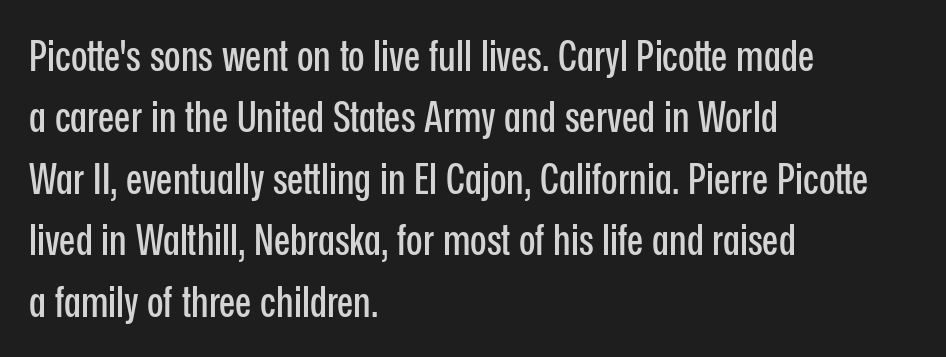
Q: Is the text italic (slanted)? A: No, it is upright.
Q: Is the typeface a serif or a sans-serif typeface? A: Sans-serif.
Q: Is the text underlined? A: No.
Q: How is the paragraph aligned? A: Left-aligned.
Q: Is the spacing between letters normal or unusually wide? A: Normal.
Q: Is the spacing between lines tight, normal or loose? A: Normal.
Q: Width (condensed, normal, or wide)? A: Condensed.
Q: Stroke contrast? A: Low.
Q: x-height? A: Medium.
Q: Monospaced? A: No.
